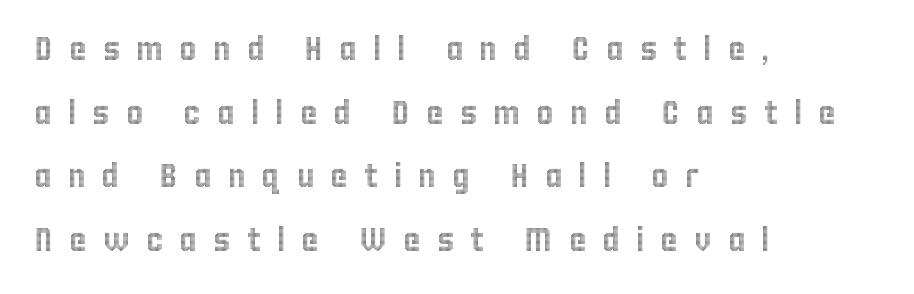
Q: Is the text italic (slanted)? A: No, it is upright.
Q: Is the text underlined? A: No.
Q: How is the paragraph aligned? A: Left-aligned.
Q: Is the spacing between letters normal or unusually wide? A: Unusually wide.
Q: Is the spacing between lines tight, normal or loose? A: Loose.
Q: Width (condensed, normal, or wide)? A: Condensed.
Q: x-height? A: Large.
Q: Monospaced? A: No.
